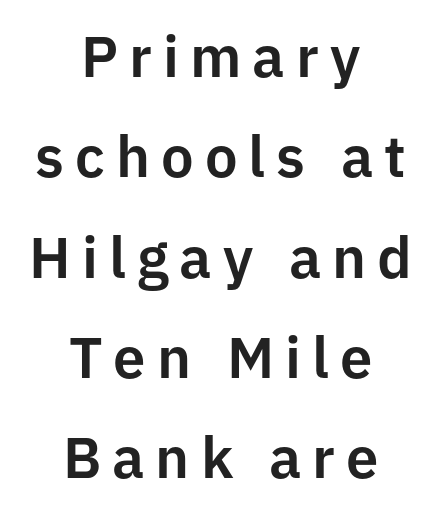
Q: Is the text italic (slanted)? A: No, it is upright.
Q: Is the typeface a serif or a sans-serif typeface? A: Sans-serif.
Q: Is the text underlined? A: No.
Q: How is the paragraph aligned? A: Centered.
Q: Width (condensed, normal, or wide)? A: Normal.
Q: Stroke contrast? A: Low.
Q: x-height? A: Medium.
Q: Monospaced? A: No.
